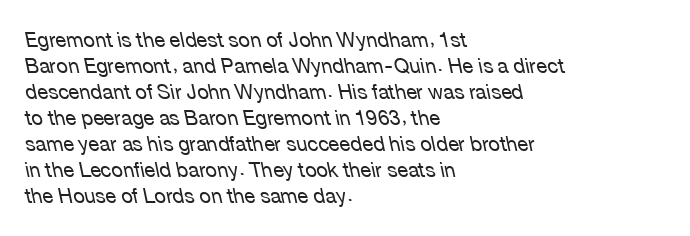
Q: Is the text bold? A: No.
Q: Is the text italic (slanted)? A: Yes, it leans left by about 12 degrees.
Q: Is the text underlined? A: No.
Q: How is the paragraph aligned? A: Left-aligned.
Q: Is the spacing between letters normal or unusually wide? A: Normal.
Q: Is the spacing between lines tight, normal or loose? A: Normal.
